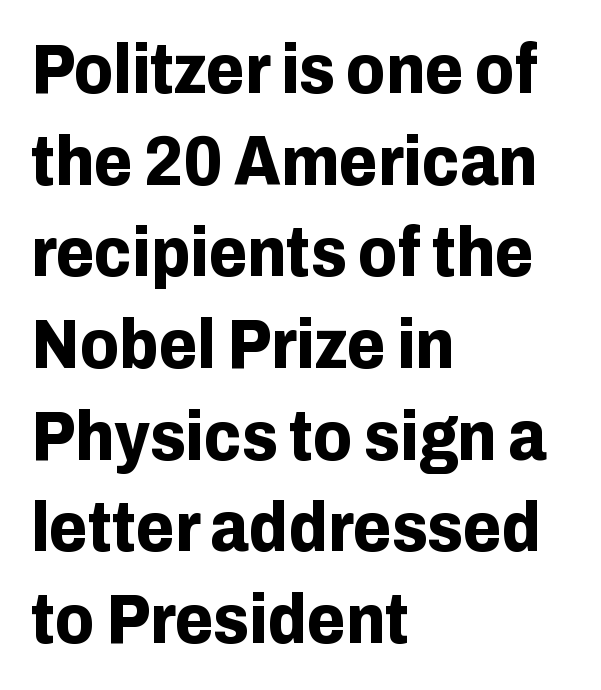
{"serif": "no", "italic": "no", "bold": "yes", "weight": "bold", "width": "normal", "stroke_contrast": "low", "x_height": "medium", "monospaced": "no", "underline": "no", "align": "left", "line_spacing": "normal", "line_spacing_ratio": 1.31, "letter_spacing": "normal", "letter_spacing_em": 0.0, "glyph_px": 70}
